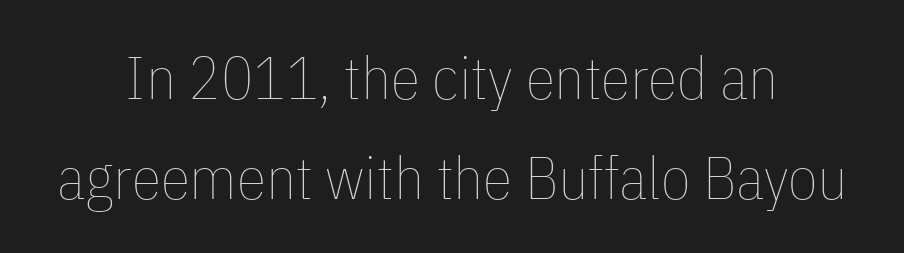
The image shows 60 px thin, condensed type, upright; set centered, normal line spacing (1.66x), normal letter spacing, not underlined; low stroke contrast and a medium x-height.
